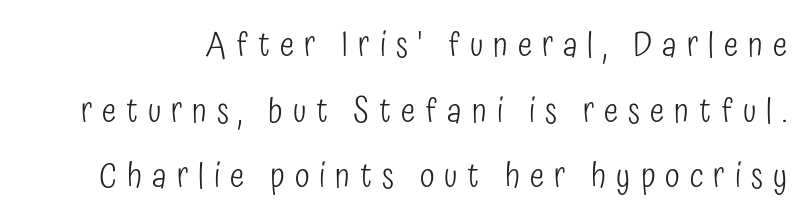
The image shows 34 px light, condensed sans-serif type, upright; set loose line spacing (1.93x), unusually wide letter spacing (+0.29 em), not underlined; low stroke contrast and a medium x-height.
